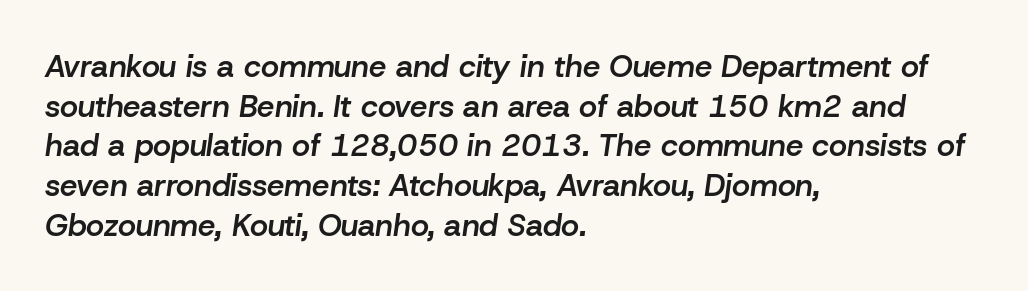
Letter spacing: default. Horizontal bands of white between lines are of average thickness. Character widths vary here, with narrow letters taking less room than wide ones. This sample is left-justified, so line endings fall wherever the words run out. The lettering tilts uniformly, giving the passage an italic look.
